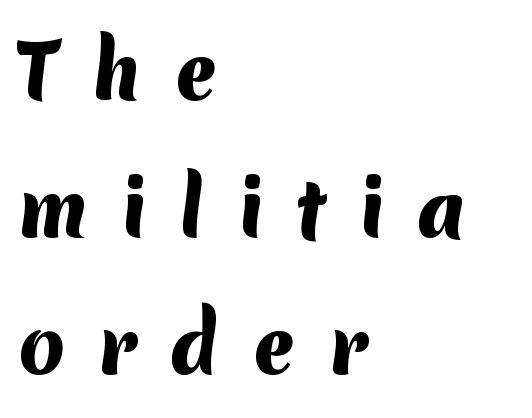
The image shows 74 px heavy sans-serif type; set left-aligned, line spacing 1.85x, unusually wide letter spacing (+0.44 em), not underlined; medium stroke contrast and a medium x-height.
